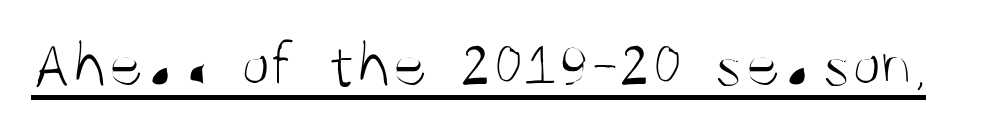
The image shows 68 px light, condensed sans-serif type, upright; set normal letter spacing, underlined; medium stroke contrast and a large x-height.
